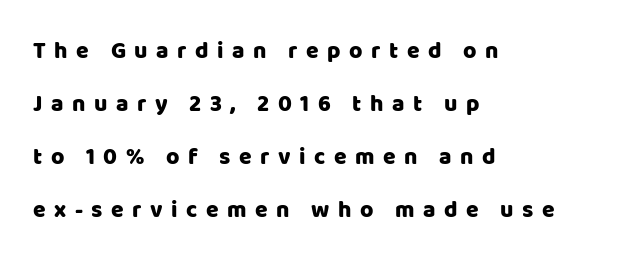
The typography opts for an upright posture over an oblique one. Visually the block forms a straight wall on the left and a jagged coastline on the right. Observe the wide spacing: letters keep a clear distance from each other. The strip under each line holds only bare page.
